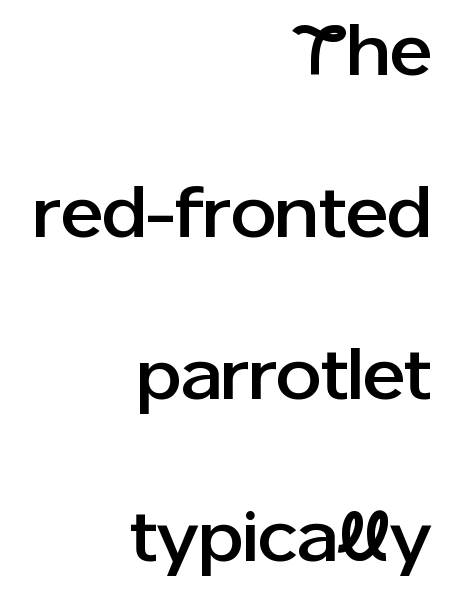
Q: Is the text italic (slanted)? A: No, it is upright.
Q: Is the typeface a serif or a sans-serif typeface? A: Sans-serif.
Q: Is the text underlined? A: No.
Q: How is the paragraph aligned? A: Right-aligned.
Q: Is the spacing between letters normal or unusually wide? A: Normal.
Q: Is the spacing between lines tight, normal or loose? A: Loose.
Q: Width (condensed, normal, or wide)? A: Normal.
Q: Stroke contrast? A: Low.
Q: x-height? A: Medium.
Q: Monospaced? A: No.
